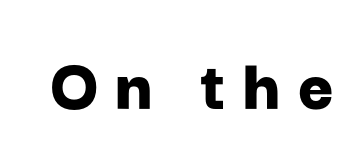
The rendering uses a bold face; every stroke is thick and dark. To sum up the face: it is a sans, with no serifs. Each letter keeps its own natural width here, so spacing adapts to shape. No word sits above an underline. Is there any slant? The stems are plumb. This rendering widens character spacing well past its baseline value.
